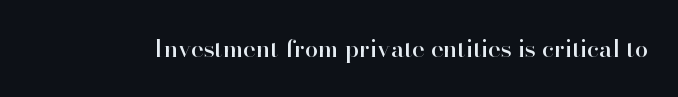
The image shows 24 px text type, upright; set normal letter spacing, not underlined.
